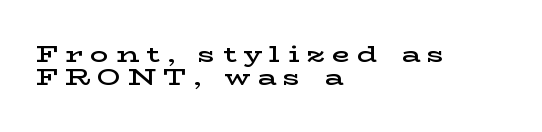
This rendering uses left alignment, leaving the right contour irregular. Bold? Not quite — semibold, heavier than regular but stopping short. Leading is clearly below the norm, producing a dense column. The strip under each line holds only bare page. The letters are spread apart with noticeably loose tracking.
